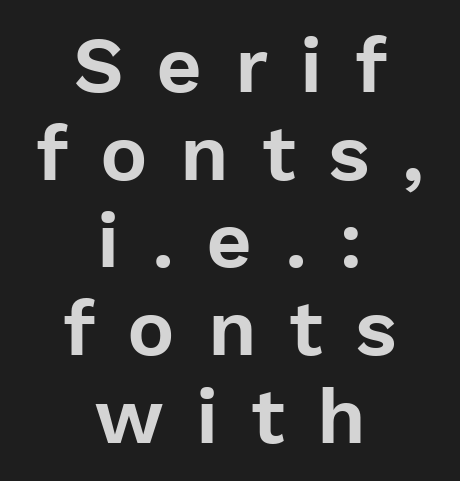
The image shows 79 px sans-serif type, upright; set centered, tight line spacing (1.11x), unusually wide letter spacing (+0.41 em), not underlined; low stroke contrast and a medium x-height.
